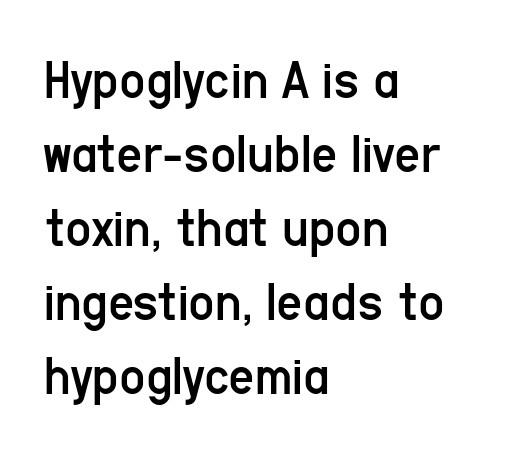
{"serif": "no", "italic": "no", "bold": "no", "weight": "regular", "width": "condensed", "stroke_contrast": "low", "x_height": "medium", "monospaced": "no", "underline": "no", "align": "left", "line_spacing": "normal", "line_spacing_ratio": 1.3, "letter_spacing": "normal", "letter_spacing_em": 0.0, "glyph_px": 57}
